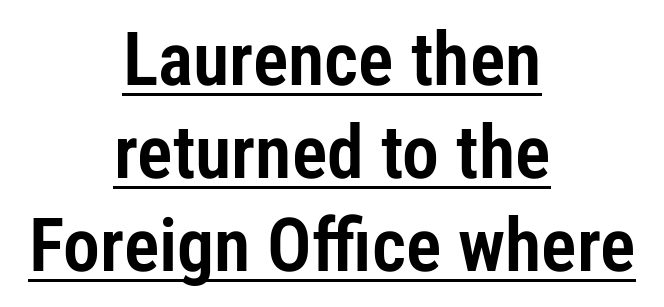
The image shows 74 px condensed sans-serif type, upright; set centered, normal line spacing (1.26x), normal letter spacing, underlined; low stroke contrast and a medium x-height.
